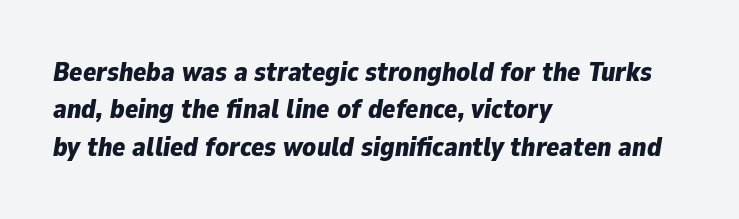
{"italic": "yes", "lean": "right", "slant_degrees": 9, "bold": "yes", "underline": "no", "align": "left", "line_spacing": "normal", "line_spacing_ratio": 1.38, "letter_spacing": "normal", "letter_spacing_em": 0.0, "glyph_px": 27}
